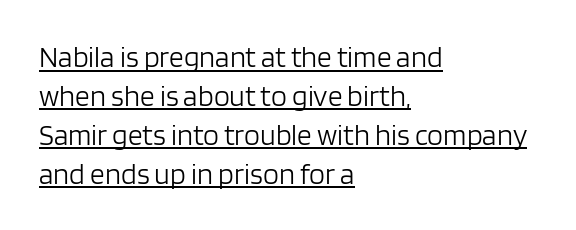
Letters have the restrained weight of plain body copy at most. How are the letters spaced? Ordinarily, with no added tracking. The type sits square on the baseline with zero lean. What decoration does the sample have? An underline. The vertical gap from one line to the next is medium. Alignment: flush left.
